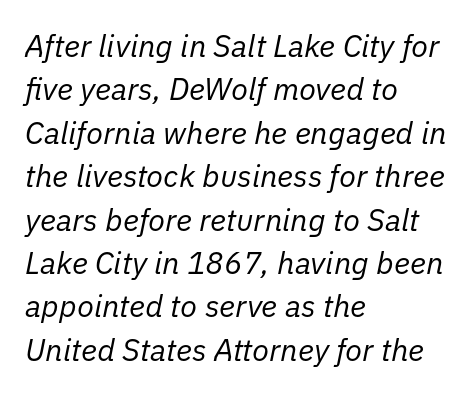
The image shows 31 px regular-weight type, italic (leaning right); set left-aligned, normal line spacing (1.4x), normal letter spacing, not underlined; low stroke contrast and a medium x-height.
